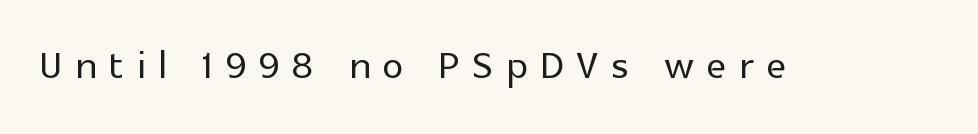
The image shows 53 px sans-serif type, upright; set unusually wide letter spacing (+0.24 em), not underlined; a medium x-height.
